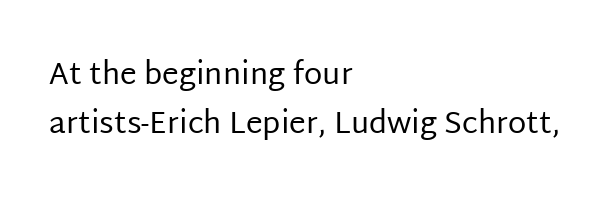
Q: Is the text bold? A: No.
Q: Is the text italic (slanted)? A: No, it is upright.
Q: Is the typeface a serif or a sans-serif typeface? A: Sans-serif.
Q: Is the text underlined? A: No.
Q: How is the paragraph aligned? A: Left-aligned.
Q: Is the spacing between letters normal or unusually wide? A: Normal.
Q: Is the spacing between lines tight, normal or loose? A: Normal.
Q: Width (condensed, normal, or wide)? A: Normal.
Q: Stroke contrast? A: Low.
Q: x-height? A: Large.
Q: Monospaced? A: No.
